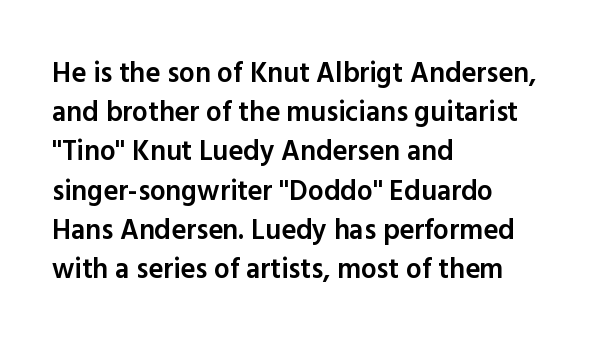
How would I describe the line gaps? Plain and ordinary. The passage shown is not underscored anywhere. What weight is shown? A semibold, between regular and bold. Observe the absence of serifs on each vertical stroke in this sample. The rendering keeps characters at their native spacing.
